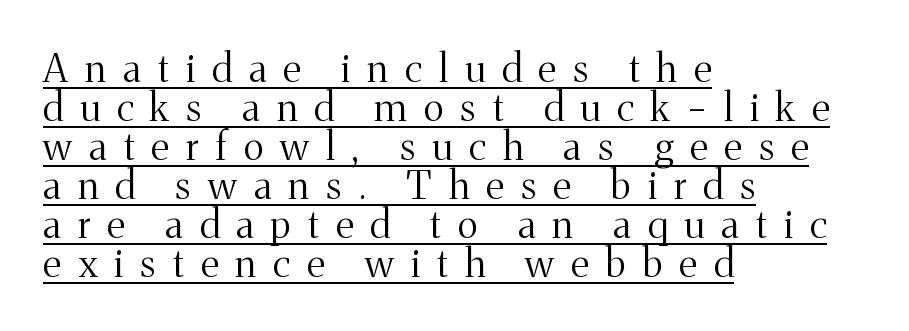
Q: Is the text bold? A: No.
Q: Is the text italic (slanted)? A: No, it is upright.
Q: Is the typeface a serif or a sans-serif typeface? A: Serif.
Q: Is the text underlined? A: Yes.
Q: How is the paragraph aligned? A: Left-aligned.
Q: Is the spacing between letters normal or unusually wide? A: Unusually wide.
Q: Is the spacing between lines tight, normal or loose? A: Tight.
Q: Width (condensed, normal, or wide)? A: Normal.
Q: Stroke contrast? A: Medium.
Q: x-height? A: Medium.
Q: Monospaced? A: No.
